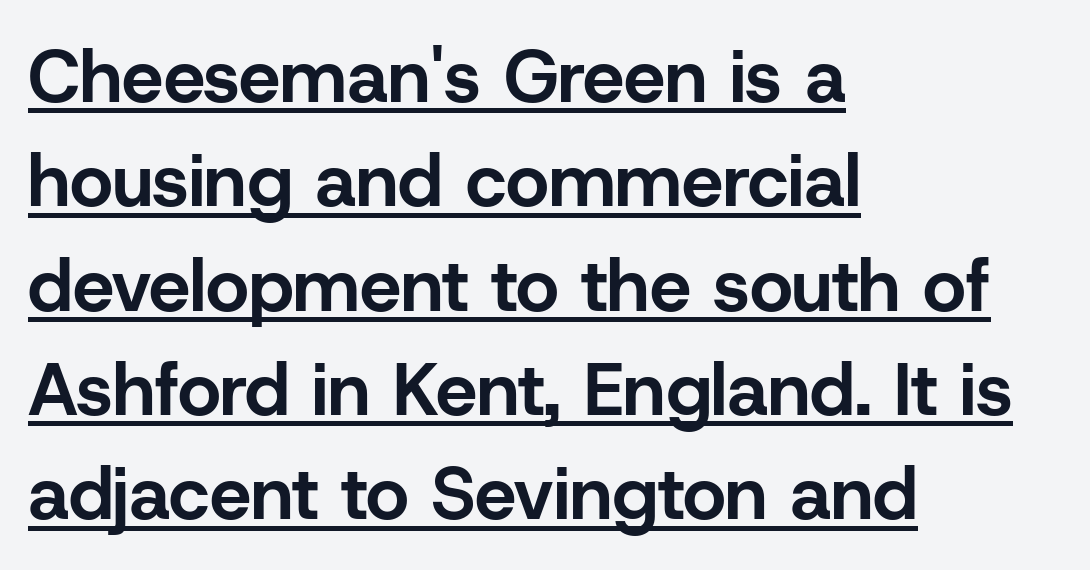
The image shows 74 px bold sans-serif type, upright; set left-aligned, normal line spacing (1.41x), normal letter spacing, underlined; low stroke contrast and a medium x-height.
